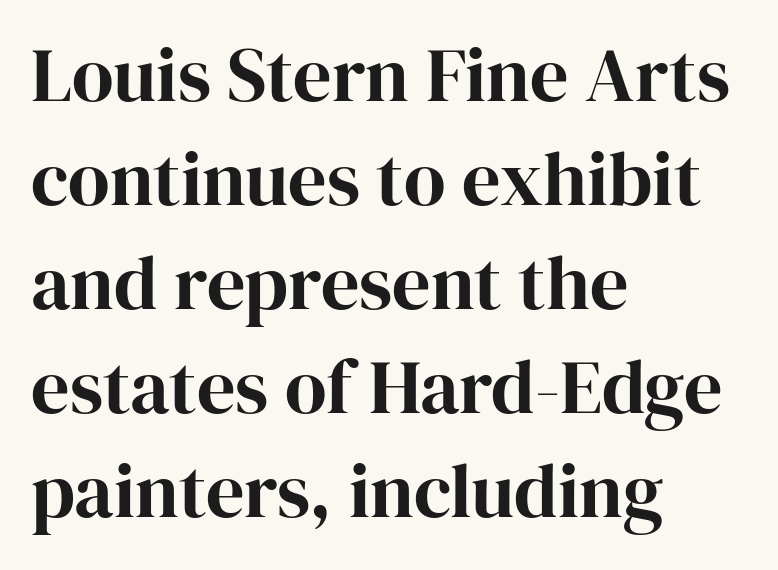
Observe the ordinary spacing: letters are neighbours, not strangers. The words here are not underlined. No italicization has been applied; the sample stays upright. The lines in this sample share a left origin and differ only in where they stop. This sample uses a serif face. Note the varied advance widths — an 'i' is clearly narrower than an 'm'.
